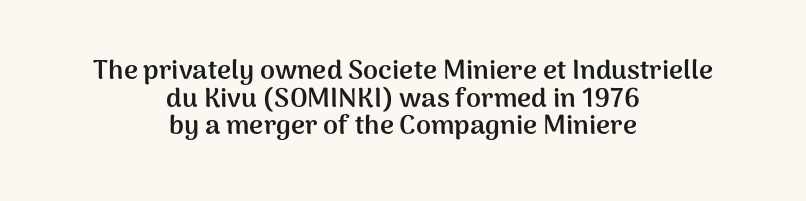
The image shows 27 px bold type, upright; set centered, tight line spacing (1.02x), normal letter spacing, not underlined.
